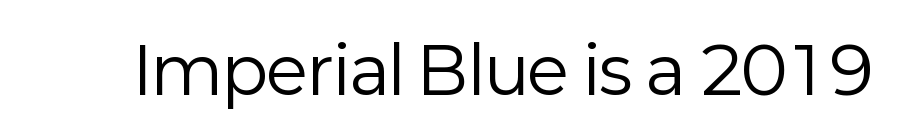
The image shows 65 px regular-weight sans-serif type, upright; set normal letter spacing, not underlined; low stroke contrast and a medium x-height.
